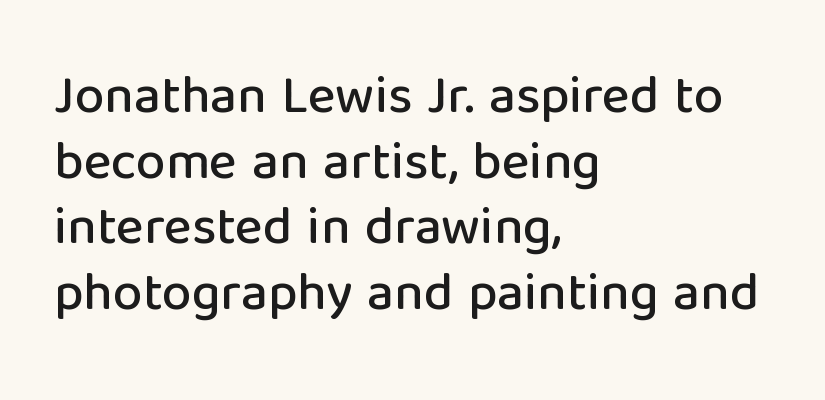
Q: Is the text italic (slanted)? A: No, it is upright.
Q: Is the typeface a serif or a sans-serif typeface? A: Sans-serif.
Q: Is the text underlined? A: No.
Q: How is the paragraph aligned? A: Left-aligned.
Q: Is the spacing between letters normal or unusually wide? A: Normal.
Q: Width (condensed, normal, or wide)? A: Normal.
Q: Stroke contrast? A: Low.
Q: x-height? A: Medium.
Q: Monospaced? A: No.
